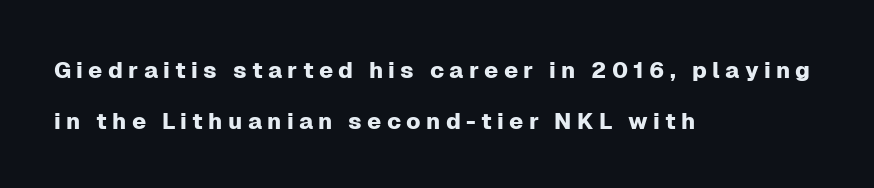
Q: Is the text italic (slanted)? A: No, it is upright.
Q: Is the text underlined? A: No.
Q: How is the paragraph aligned? A: Left-aligned.
Q: Is the spacing between letters normal or unusually wide? A: Unusually wide.
Q: Is the spacing between lines tight, normal or loose? A: Loose.
